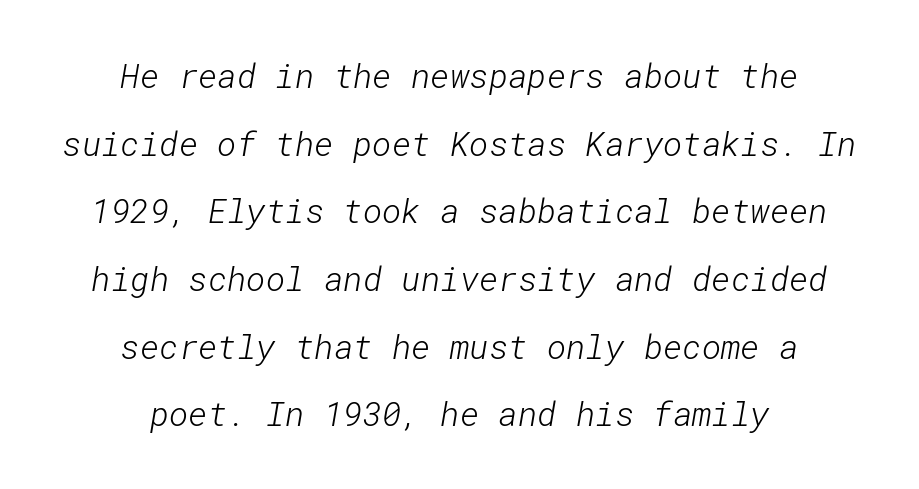
{"serif": "no", "bold": "no", "weight": "light", "width": "normal", "stroke_contrast": "low", "x_height": "medium", "underline": "no", "align": "center", "line_spacing": "loose", "line_spacing_ratio": 2.05, "letter_spacing": "normal", "letter_spacing_em": 0.0, "glyph_px": 33}
